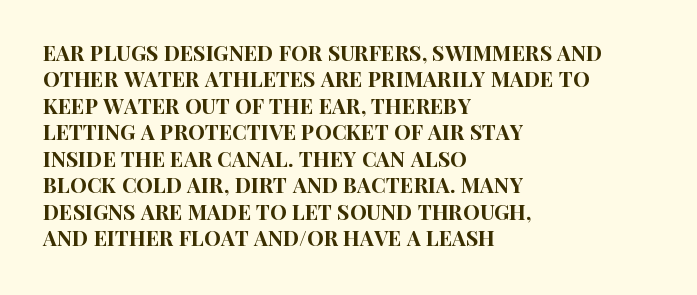
Is there much room between lines? A standard amount, neither cramped nor airy. The line texture is even and compact thanks to regular tracking. In terms of posture, this sample is upright. The paragraph has a hard left edge and a soft right edge. The strip under each line holds only bare page.
